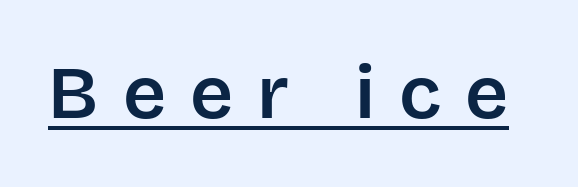
Q: Is the text italic (slanted)? A: No, it is upright.
Q: Is the typeface a serif or a sans-serif typeface? A: Sans-serif.
Q: Is the text underlined? A: Yes.
Q: Is the spacing between letters normal or unusually wide? A: Unusually wide.
Q: Width (condensed, normal, or wide)? A: Normal.
Q: Stroke contrast? A: Low.
Q: x-height? A: Large.
Q: Monospaced? A: No.
